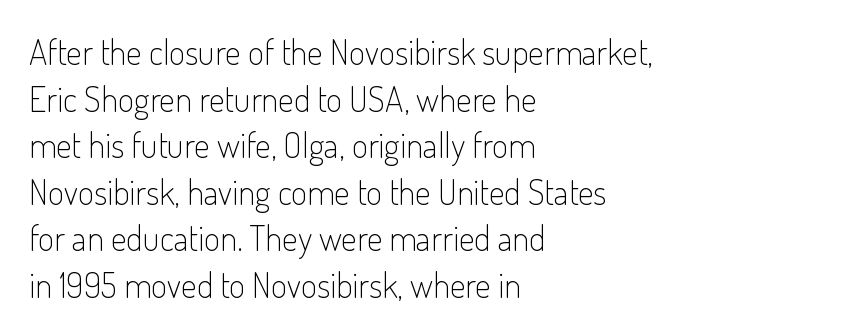
The image shows 35 px light, condensed sans-serif type, upright; set left-aligned, normal line spacing (1.33x), normal letter spacing, not underlined; low stroke contrast and a small x-height.
